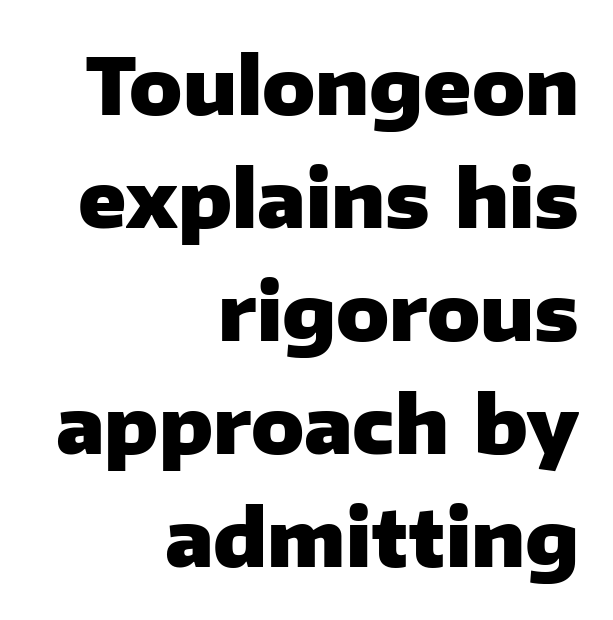
{"serif": "no", "italic": "no", "bold": "yes", "weight": "heavy", "width": "normal", "stroke_contrast": "low", "x_height": "medium", "monospaced": "no", "underline": "no", "align": "right", "line_spacing": "normal", "line_spacing_ratio": 1.45, "letter_spacing": "normal", "letter_spacing_em": 0.0, "glyph_px": 78}
